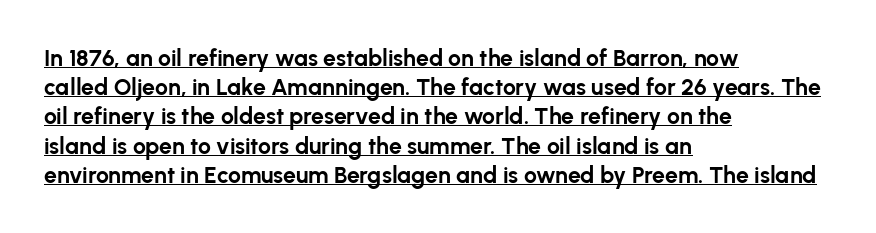
The image shows 23 px bold type, upright; set left-aligned, normal line spacing (1.27x), normal letter spacing, underlined.
